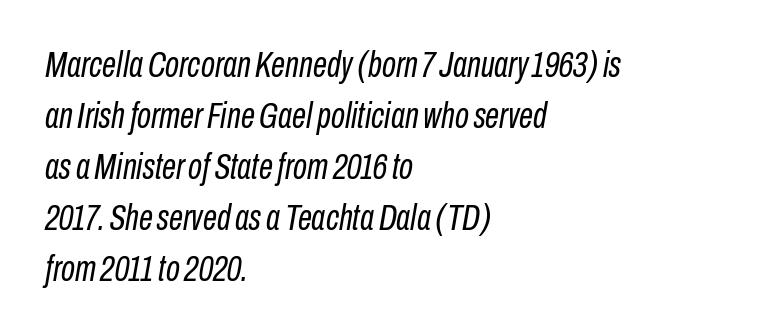
The text carries the slant typical of an italic or oblique font. A typesetter would call this proportional, since set widths differ per character. This rendering leaves character spacing at its baseline value. The characters are drawn with everyday or finer stroke widths. Students, observe: this is what conventionally led text looks like. The area under the type is left untouched.
